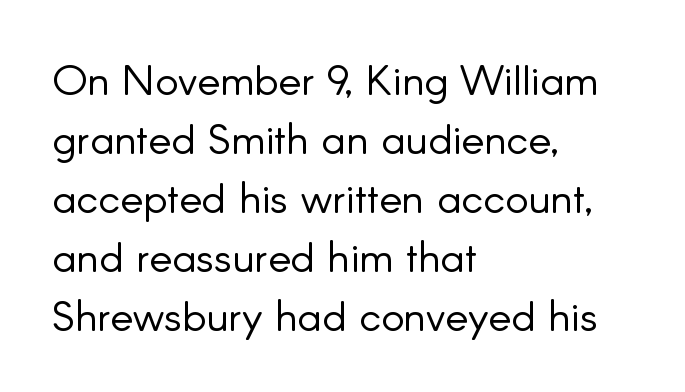
{"serif": "no", "italic": "no", "bold": "no", "weight": "light", "width": "normal", "stroke_contrast": "low", "x_height": "small", "monospaced": "no", "underline": "no", "align": "left", "line_spacing": "normal", "line_spacing_ratio": 1.37, "letter_spacing": "normal", "letter_spacing_em": 0.0, "glyph_px": 43}
